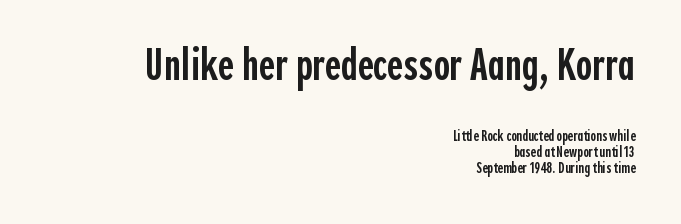
Q: Is the text bold? A: Semi-bold.
Q: Is the text italic (slanted)? A: No, it is upright.
Q: Is the typeface a serif or a sans-serif typeface? A: Sans-serif.
Q: Is the text underlined? A: No.
Q: How is the paragraph aligned? A: Right-aligned.
Q: Is the spacing between letters normal or unusually wide? A: Normal.
Q: Is the spacing between lines tight, normal or loose? A: Tight.
Q: Which block of text is set in a larger size, the first (top) or the second (bottom)? A: The first (top) one.
Q: Width (condensed, normal, or wide)? A: Condensed.
Q: x-height? A: Medium.
Q: Monospaced? A: No.
